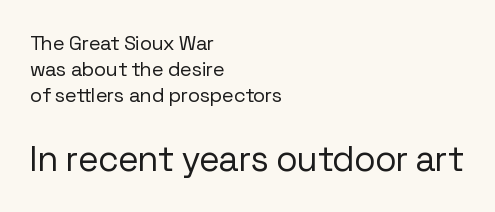
The image shows 35 px regular-weight sans-serif type, upright; set left-aligned, normal line spacing (1.3x), normal letter spacing, not underlined; the second (bottom) block is 1.75x larger; low stroke contrast and a medium x-height.
